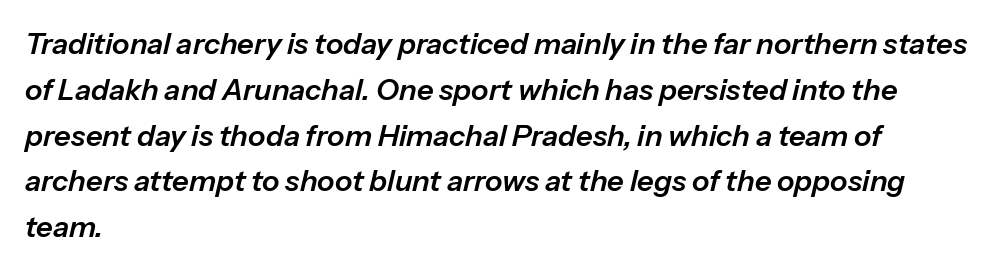
{"italic": "yes", "lean": "right", "slant_degrees": 13, "width": "normal", "stroke_contrast": "low", "x_height": "medium", "monospaced": "no", "underline": "no", "align": "left", "line_spacing": "normal", "line_spacing_ratio": 1.58, "letter_spacing": "normal", "letter_spacing_em": 0.0, "glyph_px": 29}
